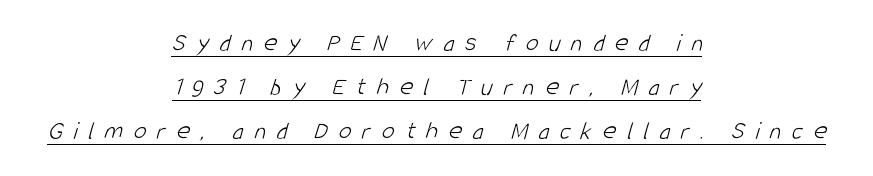
The image shows 26 px text type; set centered, normal line spacing (1.7x), unusually wide letter spacing (+0.41 em), underlined.
